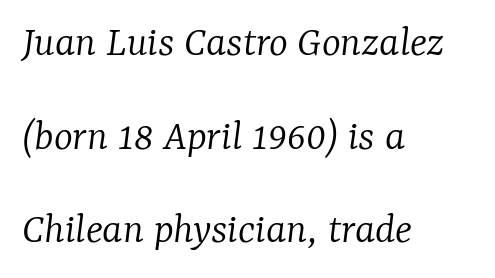
Q: Is the text bold? A: No.
Q: Is the text italic (slanted)? A: Yes, it leans right by about 7 degrees.
Q: Is the typeface a serif or a sans-serif typeface? A: Serif.
Q: Is the text underlined? A: No.
Q: How is the paragraph aligned? A: Left-aligned.
Q: Is the spacing between letters normal or unusually wide? A: Normal.
Q: Is the spacing between lines tight, normal or loose? A: Loose.
Q: Width (condensed, normal, or wide)? A: Normal.
Q: Stroke contrast? A: Low.
Q: x-height? A: Medium.
Q: Monospaced? A: No.
